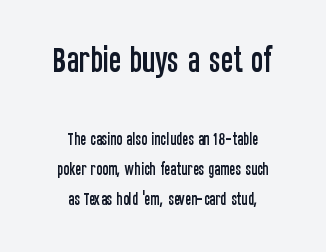
{"serif": "no", "italic": "no", "width": "condensed", "stroke_contrast": "low", "x_height": "large", "monospaced": "no", "underline": "no", "align": "center", "line_spacing": "loose", "line_spacing_ratio": 2.15, "letter_spacing": "normal", "letter_spacing_em": 0.0, "larger_block": "first", "size_ratio": 2.07, "glyph_px": 29}
